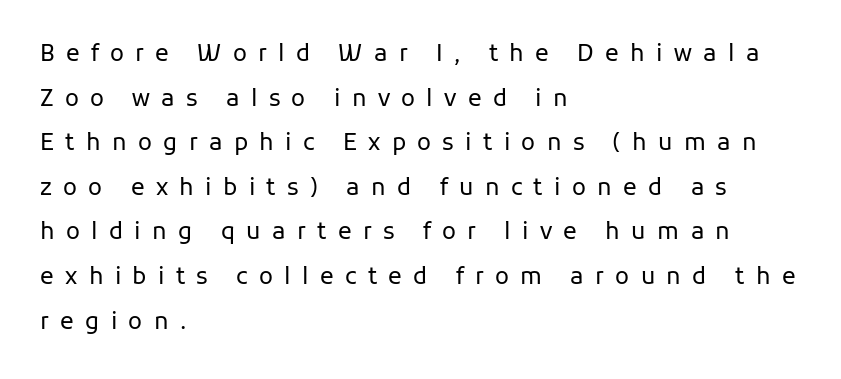
Q: Is the text bold? A: No.
Q: Is the text italic (slanted)? A: No, it is upright.
Q: Is the text underlined? A: No.
Q: How is the paragraph aligned? A: Left-aligned.
Q: Is the spacing between letters normal or unusually wide? A: Unusually wide.
Q: Is the spacing between lines tight, normal or loose? A: Loose.
